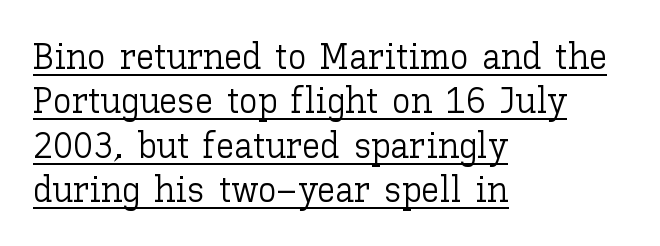
{"italic": "no", "bold": "no", "weight": "light", "width": "normal", "stroke_contrast": "low", "x_height": "medium", "monospaced": "no", "underline": "yes", "align": "left", "line_spacing_ratio": 1.2, "letter_spacing": "normal", "letter_spacing_em": 0.0, "glyph_px": 37}
